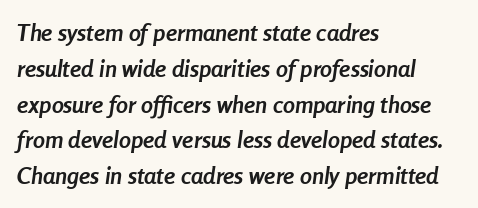
{"italic": "yes", "lean": "right", "slant_degrees": 8, "bold": "yes", "underline": "no", "align": "left", "line_spacing": "normal", "line_spacing_ratio": 1.49, "letter_spacing": "normal", "letter_spacing_em": 0.0, "glyph_px": 24}
